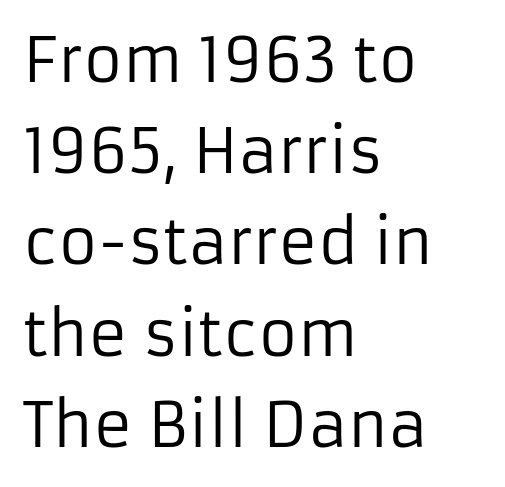
{"serif": "no", "italic": "no", "bold": "no", "weight": "regular", "width": "normal", "stroke_contrast": "low", "x_height": "medium", "monospaced": "no", "underline": "no", "align": "left", "line_spacing": "normal", "line_spacing_ratio": 1.52, "letter_spacing": "normal", "letter_spacing_em": 0.0, "glyph_px": 60}
